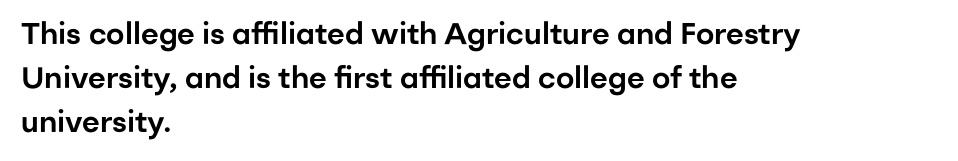
Q: Is the text italic (slanted)? A: No, it is upright.
Q: Is the typeface a serif or a sans-serif typeface? A: Sans-serif.
Q: Is the text underlined? A: No.
Q: How is the paragraph aligned? A: Left-aligned.
Q: Is the spacing between letters normal or unusually wide? A: Normal.
Q: Is the spacing between lines tight, normal or loose? A: Normal.
Q: Width (condensed, normal, or wide)? A: Normal.
Q: Stroke contrast? A: Low.
Q: x-height? A: Medium.
Q: Monospaced? A: No.
